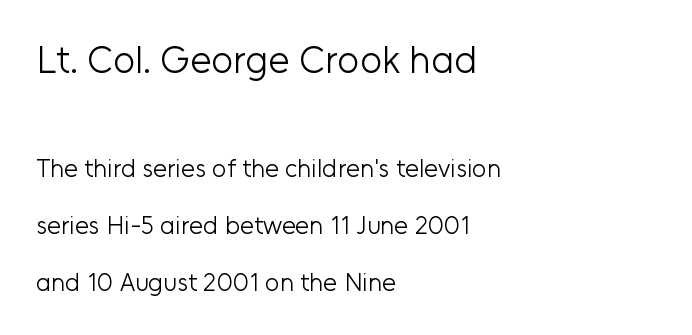
{"serif": "no", "italic": "no", "bold": "no", "weight": "light", "width": "normal", "stroke_contrast": "low", "x_height": "medium", "monospaced": "no", "underline": "no", "align": "left", "line_spacing": "loose", "line_spacing_ratio": 2.28, "letter_spacing": "normal", "letter_spacing_em": 0.0, "larger_block": "first", "size_ratio": 1.52, "glyph_px": 38}
